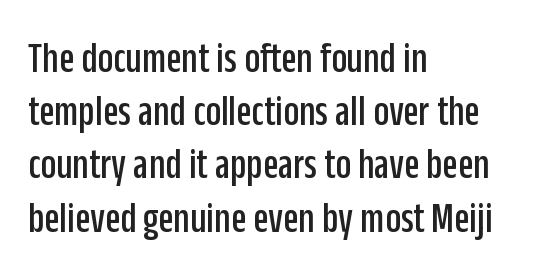
{"serif": "no", "italic": "no", "width": "condensed", "stroke_contrast": "low", "x_height": "large", "monospaced": "no", "underline": "no", "align": "left", "line_spacing_ratio": 1.21, "letter_spacing": "normal", "letter_spacing_em": 0.0, "glyph_px": 44}
